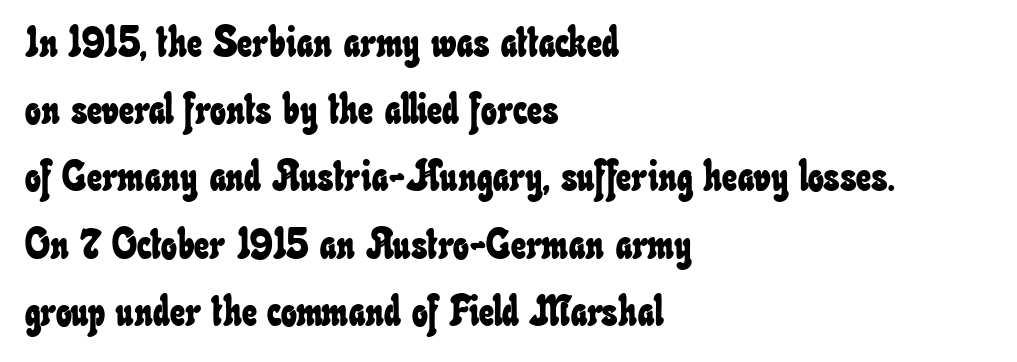
Look at the tracking — it's just the regular setting, nothing added. Nobody drew a line under any word here. Caption: multi-line text, flush left, ragged right. This sample has the flowing, uneven cadence of proportional lettering.
